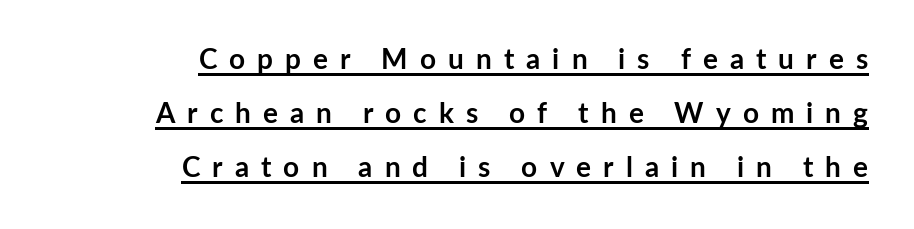
{"serif": "no", "italic": "no", "bold": "yes", "weight": "semibold", "width": "normal", "stroke_contrast": "low", "x_height": "medium", "monospaced": "no", "underline": "yes", "align": "right", "line_spacing": "loose", "line_spacing_ratio": 1.92, "letter_spacing": "wide", "letter_spacing_em": 0.43, "glyph_px": 28}
